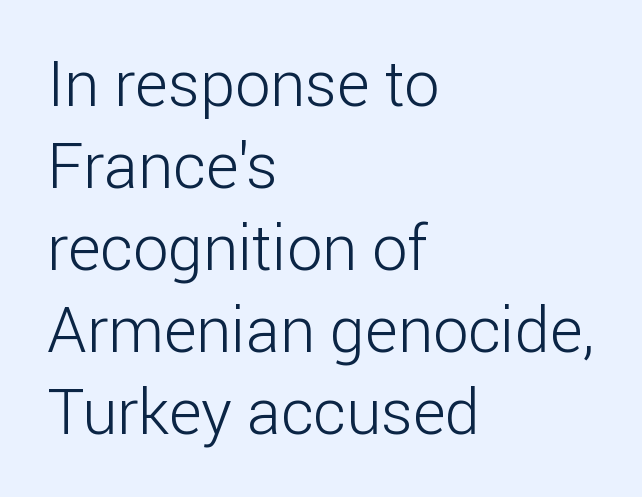
{"serif": "no", "italic": "no", "bold": "no", "weight": "light", "width": "normal", "stroke_contrast": "low", "x_height": "medium", "monospaced": "no", "underline": "no", "align": "left", "line_spacing": "normal", "line_spacing_ratio": 1.3, "letter_spacing": "normal", "letter_spacing_em": 0.0, "glyph_px": 63}
